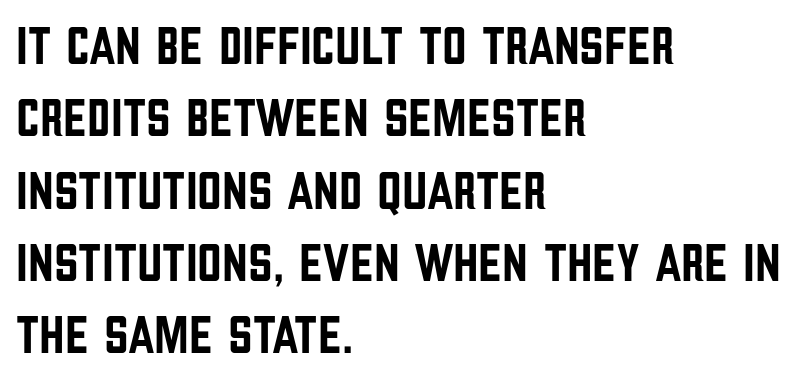
The passage shown is typeset with a sans-serif family. This sample has the flowing, uneven cadence of proportional lettering. Quick note: interline space is typical. Students, note that the glyphs here touch the page at normal intervals. Compared with a centered layout, this one pins lines to the left instead. The glyphs are unaccompanied by any horizontal stroke below them.
